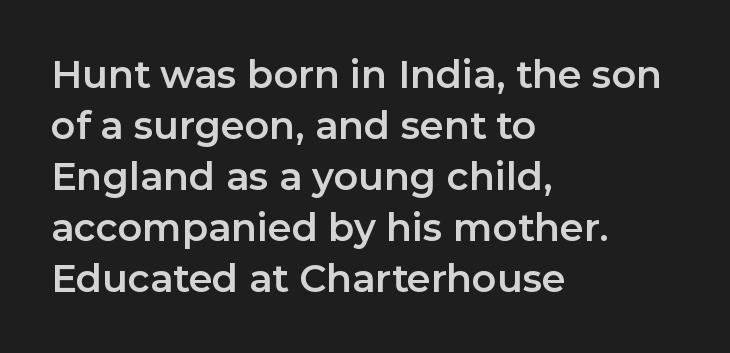
Q: Is the text italic (slanted)? A: No, it is upright.
Q: Is the typeface a serif or a sans-serif typeface? A: Sans-serif.
Q: Is the text underlined? A: No.
Q: How is the paragraph aligned? A: Left-aligned.
Q: Is the spacing between letters normal or unusually wide? A: Normal.
Q: Is the spacing between lines tight, normal or loose? A: Normal.
Q: Width (condensed, normal, or wide)? A: Normal.
Q: Stroke contrast? A: Low.
Q: x-height? A: Medium.
Q: Monospaced? A: No.
